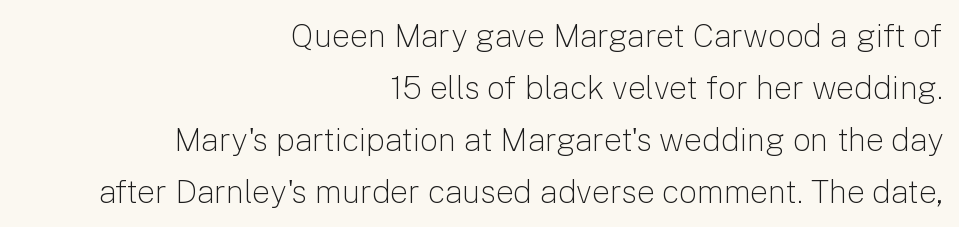
The image shows 32 px light sans-serif type, upright; set right-aligned, normal line spacing (1.62x), normal letter spacing, not underlined; low stroke contrast and a medium x-height.
